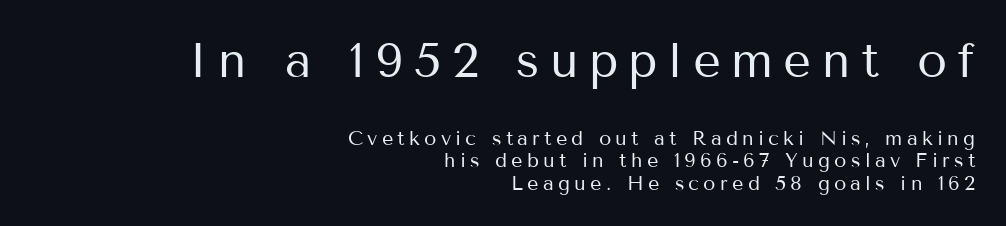
Q: Is the text bold? A: No.
Q: Is the text italic (slanted)? A: No, it is upright.
Q: Is the typeface a serif or a sans-serif typeface? A: Sans-serif.
Q: Is the text underlined? A: No.
Q: How is the paragraph aligned? A: Right-aligned.
Q: Is the spacing between letters normal or unusually wide? A: Unusually wide.
Q: Is the spacing between lines tight, normal or loose? A: Tight.
Q: Which block of text is set in a larger size, the first (top) or the second (bottom)? A: The first (top) one.
Q: Width (condensed, normal, or wide)? A: Normal.
Q: Stroke contrast? A: Medium.
Q: x-height? A: Medium.
Q: Monospaced? A: No.
